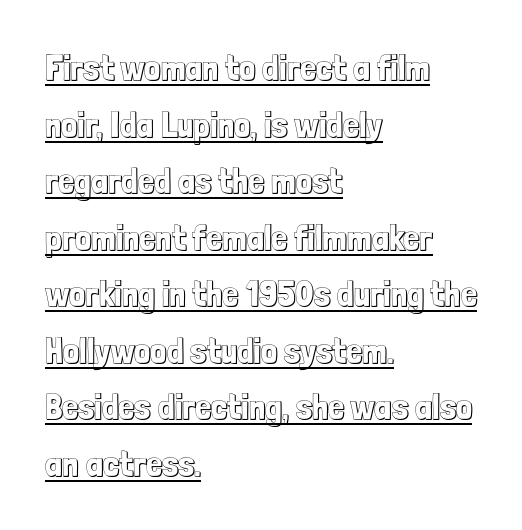
Q: Is the text italic (slanted)? A: No, it is upright.
Q: Is the text underlined? A: Yes.
Q: How is the paragraph aligned? A: Left-aligned.
Q: Is the spacing between letters normal or unusually wide? A: Normal.
Q: Is the spacing between lines tight, normal or loose? A: Normal.
Q: Width (condensed, normal, or wide)? A: Condensed.
Q: x-height? A: Medium.
Q: Monospaced? A: No.
